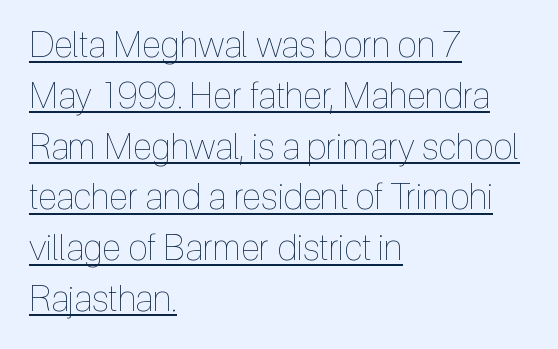
The image shows 36 px thin, condensed type, upright; set left-aligned, normal line spacing (1.41x), normal letter spacing, underlined; a medium x-height.
